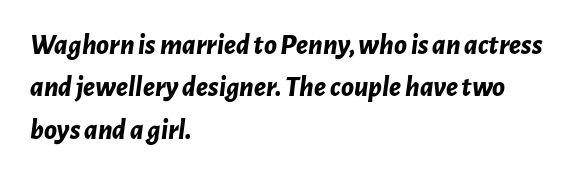
Short note: letters normally spaced. You could not count columns in this text — the font is proportionally spaced. The words here are not underlined. Is the type slanted? Yes — the strokes lean at a clear angle. Weight: bold. A typesetter would call this leading conventional body-copy spacing.
